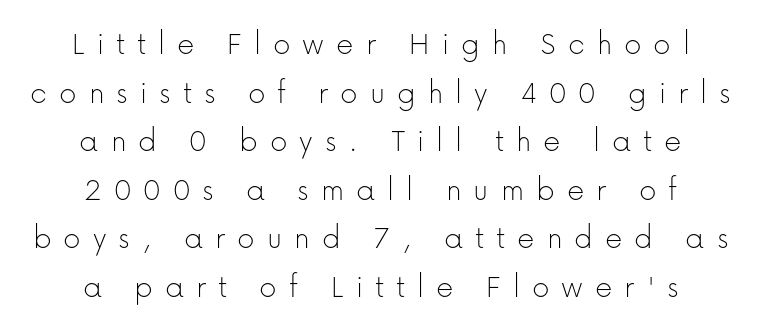
The image shows 34 px thin sans-serif type, upright; set centered, normal line spacing (1.43x), unusually wide letter spacing (+0.35 em), not underlined; low stroke contrast and a medium x-height.
